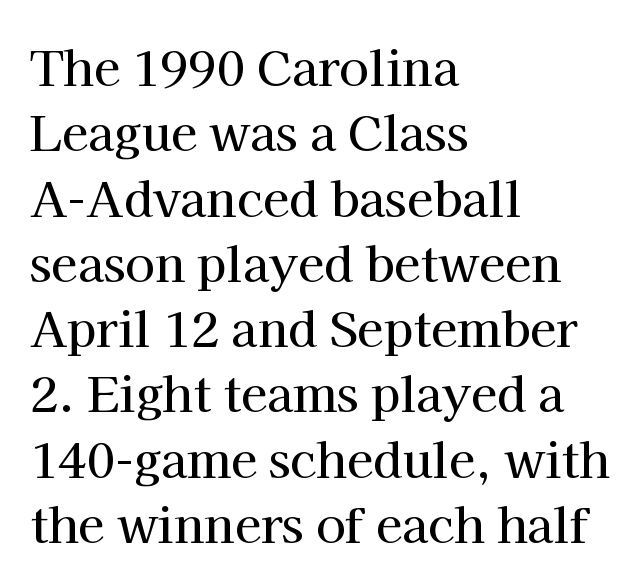
Interline gaps are of average width in this sample. The line texture is even and compact thanks to regular tracking. The passage shown is not underscored anywhere. Varying glyph widths throughout — classic text-font behaviour.
